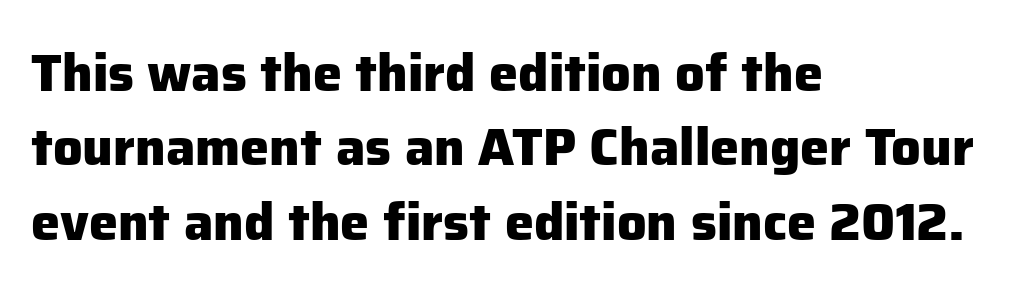
Is the letter spacing exaggerated? No — it looks like the ordinary default. Left-aligned paragraph, ragged on the right. In terms of leading, this rendering sits right in the middle. The typography opts for an upright posture over an oblique one. Examine the stroke ends and you'll find no serifs. Strokes here are thick enough to call this a true bold.
